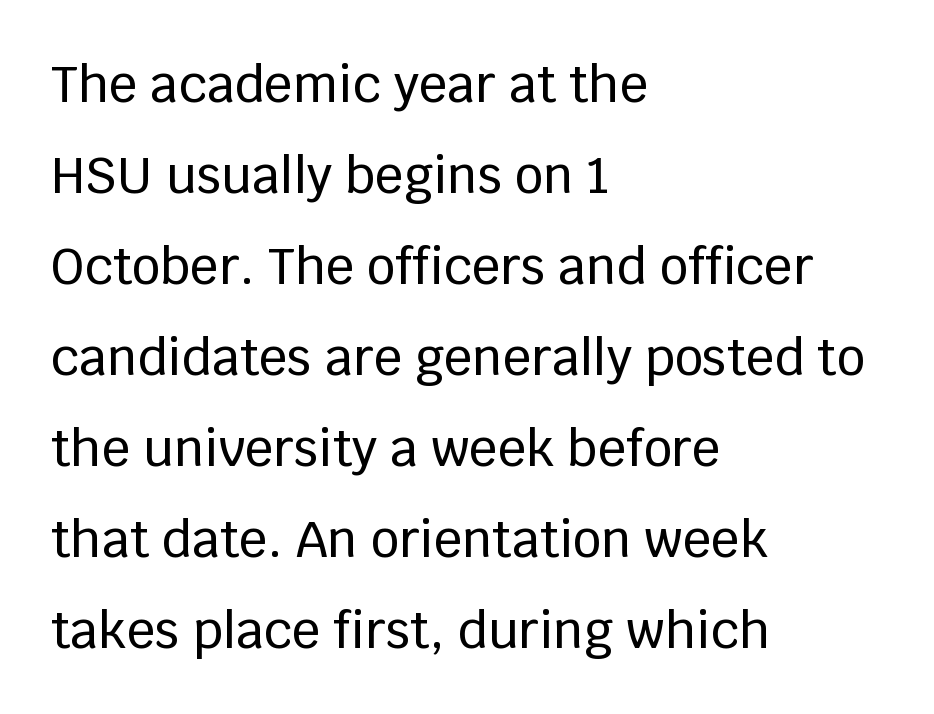
{"serif": "no", "italic": "no", "width": "normal", "stroke_contrast": "low", "x_height": "large", "monospaced": "no", "underline": "no", "align": "left", "line_spacing_ratio": 1.82, "letter_spacing": "normal", "letter_spacing_em": 0.0, "glyph_px": 50}
